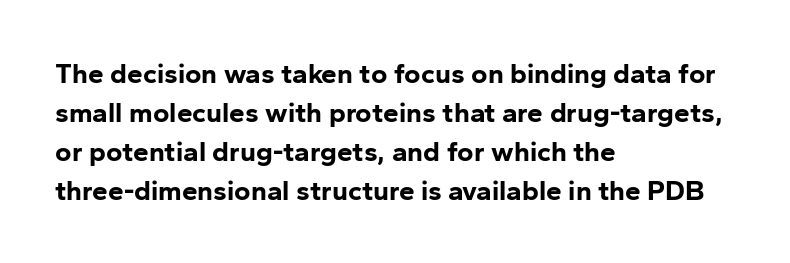
{"serif": "no", "italic": "no", "bold": "yes", "weight": "bold", "width": "normal", "stroke_contrast": "low", "x_height": "medium", "monospaced": "no", "underline": "no", "align": "left", "line_spacing": "normal", "line_spacing_ratio": 1.39, "letter_spacing": "normal", "letter_spacing_em": 0.0, "glyph_px": 28}
